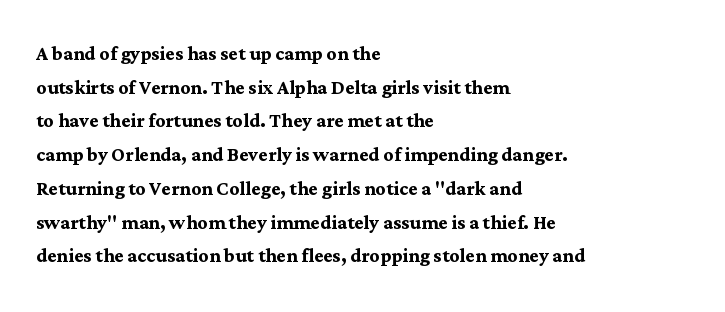
Students, note that the glyphs here touch the page at normal intervals. Chunky letters — that's bold for sure. Descenders are the only things crossing below the line. Notice how the passage keeps a crisp vertical edge on the left only.
